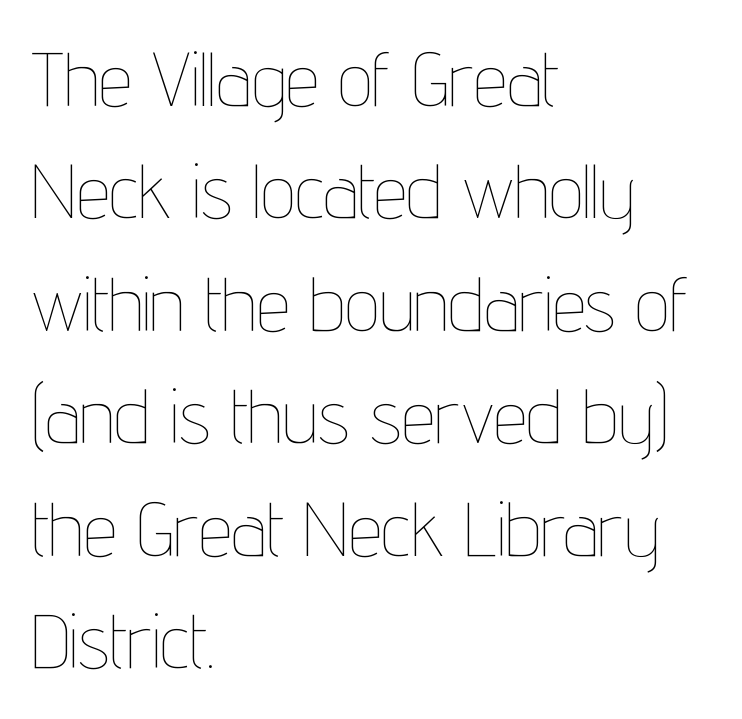
{"italic": "no", "bold": "no", "weight": "thin", "width": "condensed", "stroke_contrast": "low", "x_height": "medium", "monospaced": "no", "underline": "no", "align": "left", "line_spacing": "normal", "line_spacing_ratio": 1.48, "letter_spacing": "normal", "letter_spacing_em": 0.0, "glyph_px": 76}
